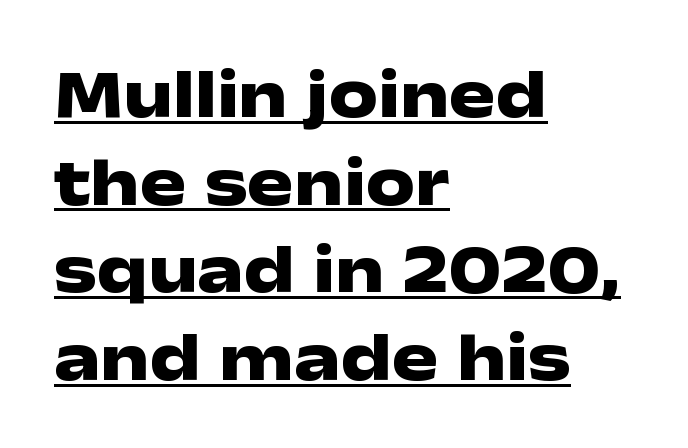
{"serif": "no", "italic": "no", "bold": "yes", "weight": "heavy", "width": "wide", "stroke_contrast": "low", "x_height": "medium", "monospaced": "no", "underline": "yes", "align": "left", "line_spacing": "normal", "line_spacing_ratio": 1.27, "letter_spacing": "normal", "letter_spacing_em": 0.0, "glyph_px": 69}
